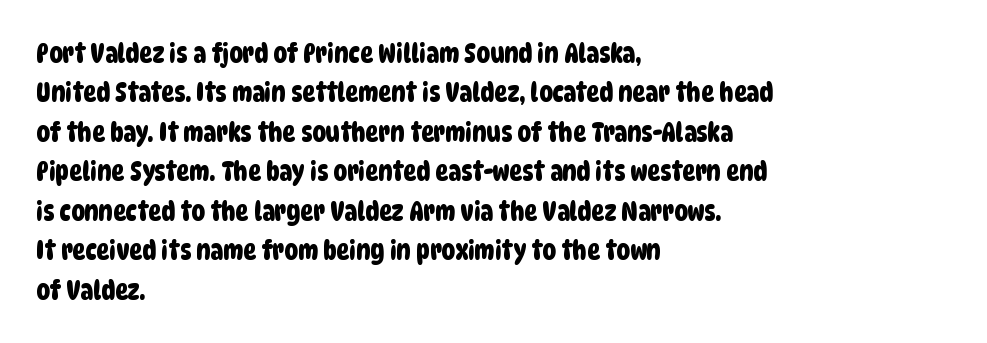
{"underline": "no", "align": "left", "line_spacing": "normal", "line_spacing_ratio": 1.46, "letter_spacing": "normal", "letter_spacing_em": 0.0, "glyph_px": 27}
